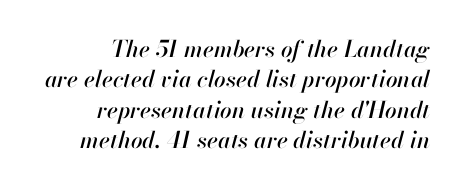
{"italic": "yes", "lean": "right", "slant_degrees": 13, "underline": "no", "align": "right", "line_spacing": "normal", "line_spacing_ratio": 1.32, "letter_spacing": "normal", "letter_spacing_em": 0.0, "glyph_px": 23}
